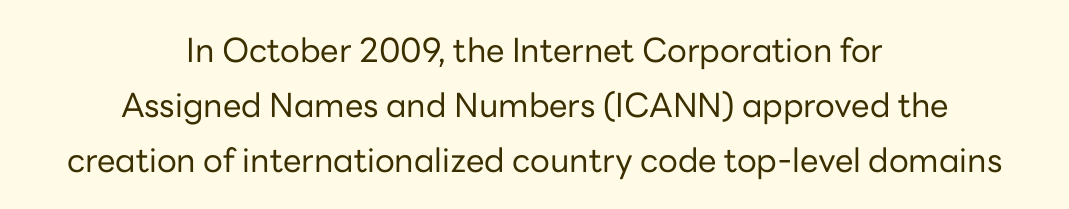
The image shows 33 px regular-weight sans-serif type, upright; set centered, normal line spacing (1.66x), normal letter spacing, not underlined; low stroke contrast and a medium x-height.
